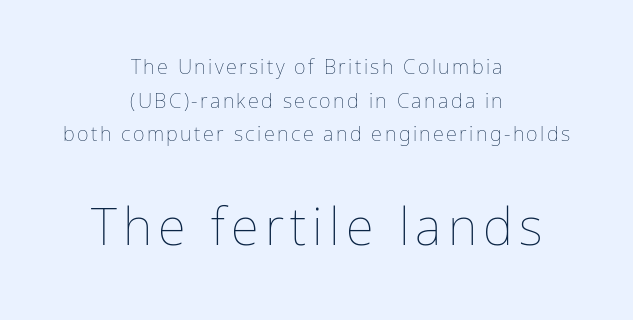
You get the small type first, then a jump to larger type. Does the leading feel generous? No, just average. Upright lettering throughout. Is this a heavy cut? Hardly; it is regular or lighter.
